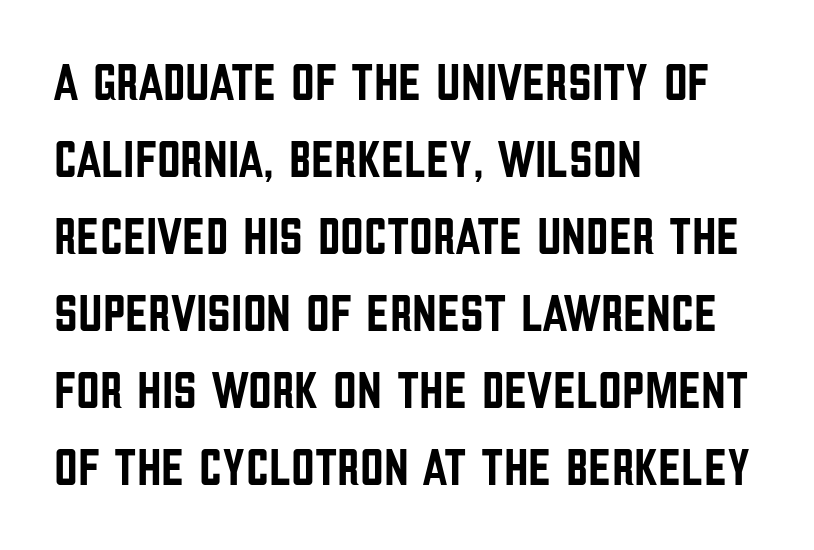
{"serif": "no", "italic": "no", "width": "condensed", "stroke_contrast": "low", "x_height": "large", "monospaced": "no", "underline": "no", "align": "left", "line_spacing": "normal", "line_spacing_ratio": 1.48, "letter_spacing": "normal", "letter_spacing_em": 0.0, "glyph_px": 52}
